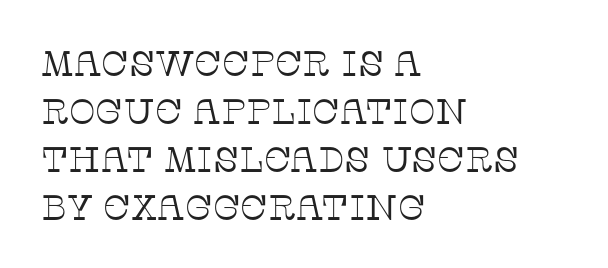
Q: Is the text bold? A: No.
Q: Is the text italic (slanted)? A: No, it is upright.
Q: Is the typeface a serif or a sans-serif typeface? A: Serif.
Q: Is the text underlined? A: No.
Q: How is the paragraph aligned? A: Left-aligned.
Q: Is the spacing between letters normal or unusually wide? A: Normal.
Q: Is the spacing between lines tight, normal or loose? A: Normal.
Q: Width (condensed, normal, or wide)? A: Normal.
Q: Stroke contrast? A: Low.
Q: x-height? A: Large.
Q: Monospaced? A: No.
